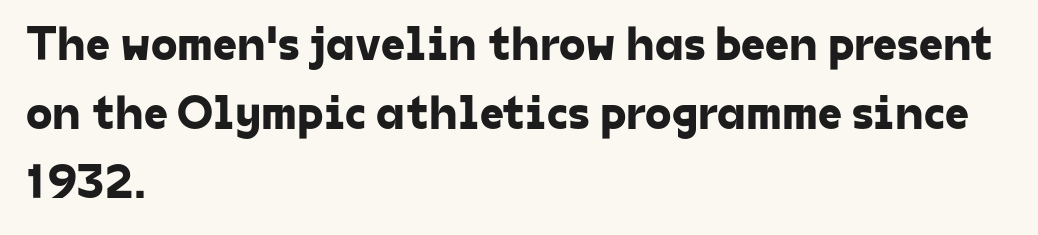
{"serif": "no", "width": "normal", "stroke_contrast": "low", "x_height": "medium", "monospaced": "no", "underline": "no", "align": "left", "line_spacing": "normal", "line_spacing_ratio": 1.44, "letter_spacing": "normal", "letter_spacing_em": 0.0, "glyph_px": 48}
